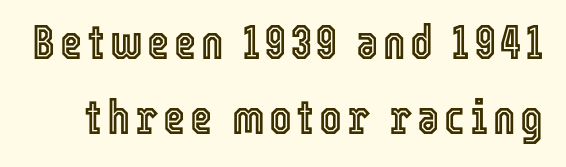
Q: Is the text italic (slanted)? A: No, it is upright.
Q: Is the text underlined? A: No.
Q: Is the spacing between lines tight, normal or loose? A: Normal.
Q: Width (condensed, normal, or wide)? A: Condensed.
Q: x-height? A: Medium.
Q: Monospaced? A: No.
